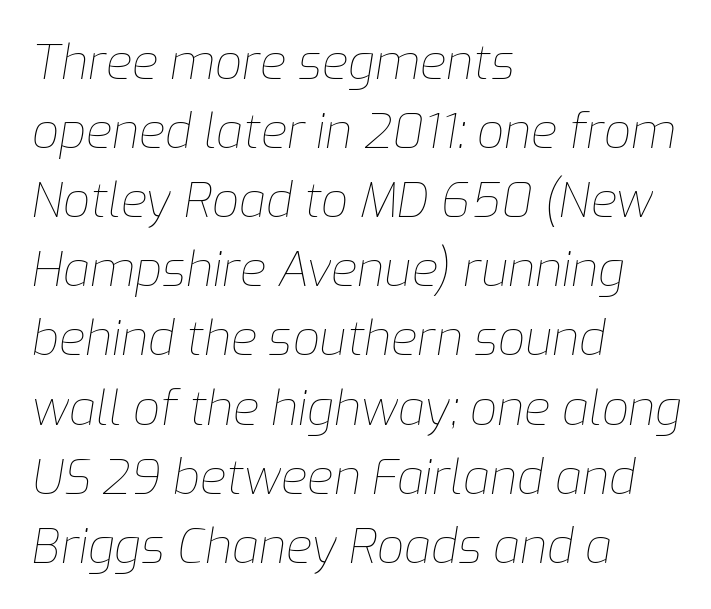
In terms of leading, this rendering sits right in the middle. The strip under each line holds only bare page. Designer's note — italics engaged. Compared with typical body copy, the letter spacing here is the same.
